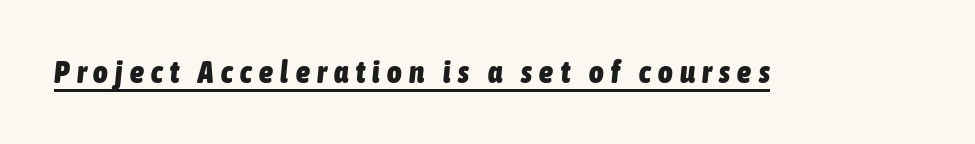
{"italic": "yes", "lean": "right", "slant_degrees": 6, "bold": "yes", "weight": "heavy", "width": "condensed", "stroke_contrast": "low", "x_height": "medium", "monospaced": "no", "underline": "yes", "letter_spacing": "wide", "letter_spacing_em": 0.24, "glyph_px": 31}
